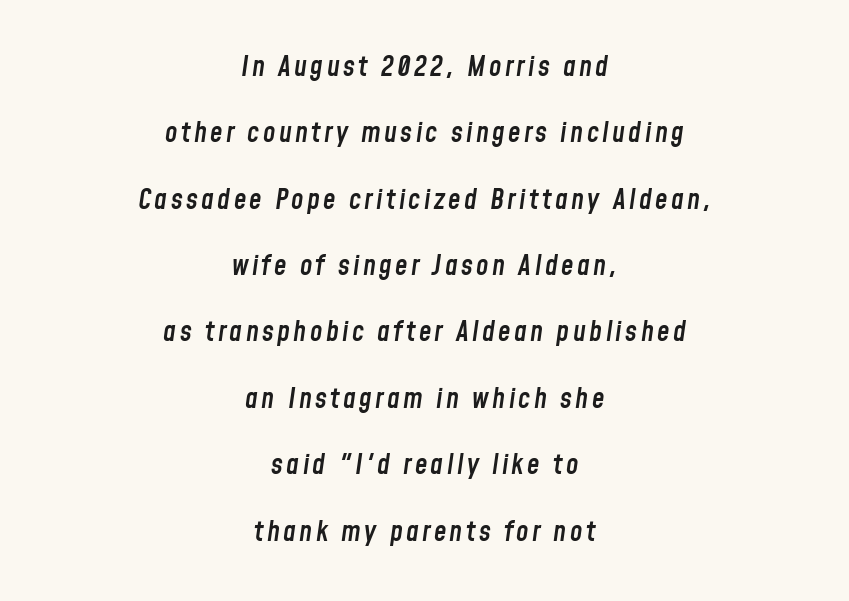
Do the characters align in a grid? No, the font is proportional. On the weight axis this lands at semibold, roughly 600. The paragraph has two soft edges and a firm central axis. The space beneath each line is pristine and unruled. The passage shown leans; its letterforms are oblique. The leading is generous, giving the passage an open texture.
